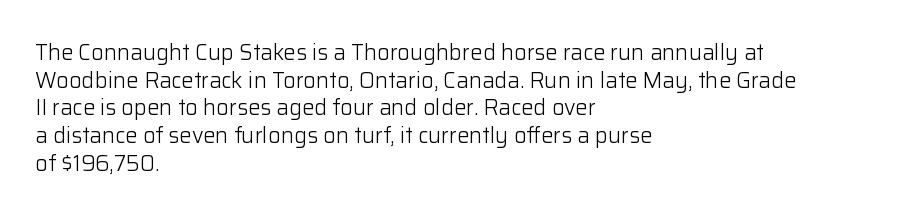
{"italic": "no", "bold": "no", "underline": "no", "align": "left", "line_spacing": "normal", "line_spacing_ratio": 1.26, "letter_spacing": "normal", "letter_spacing_em": 0.0, "glyph_px": 22}
